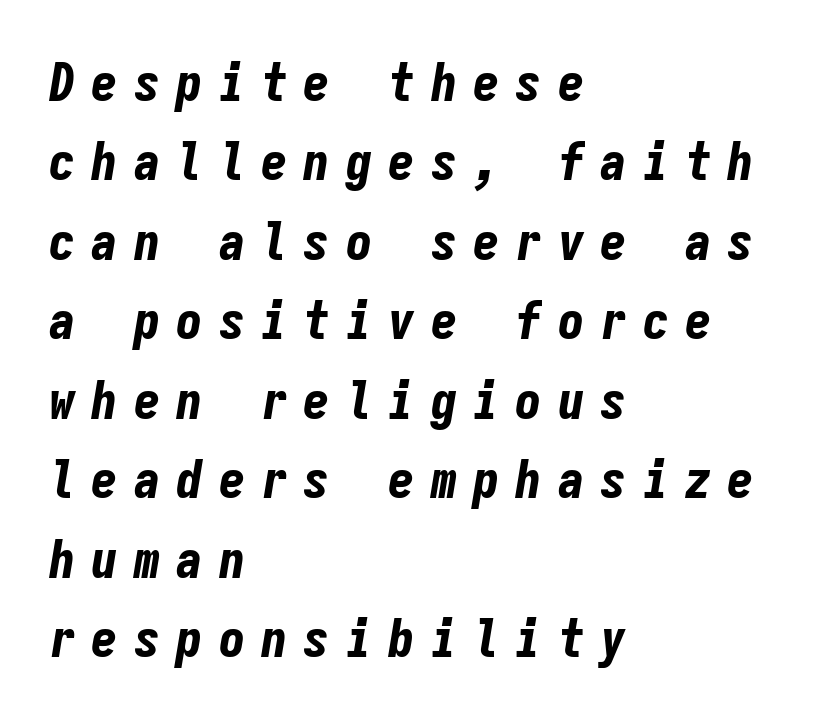
The image shows 53 px bold, condensed type, italic (leaning right), monospaced; set left-aligned, normal line spacing (1.5x), unusually wide letter spacing (+0.3 em), not underlined; low stroke contrast and a medium x-height.
